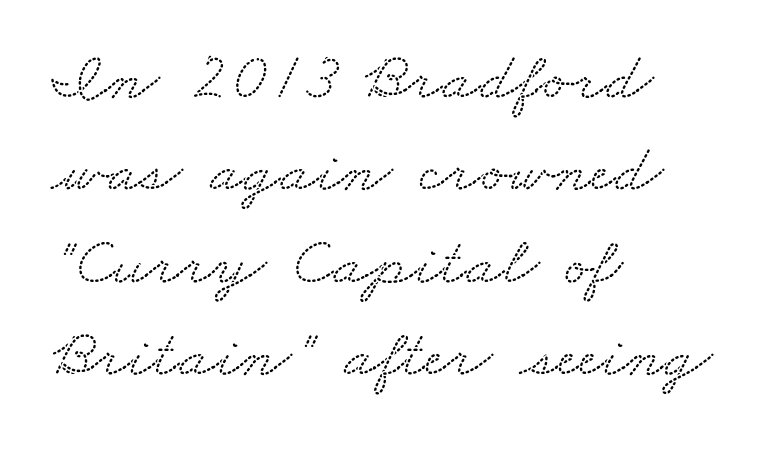
The lines in this sample share a left origin and differ only in where they stop. Students, note that the glyphs here touch the page at normal intervals. Notice how descenders clear the ascenders below comfortably — that's standard leading. Anything drawn beneath the words? Only blank space. A typesetter would call this proportional, since set widths differ per character. Old-style or modern, the face here clearly has serifs.
